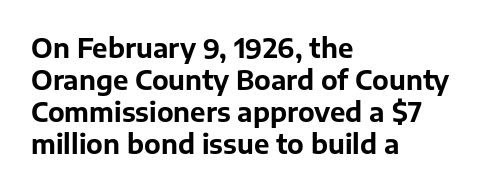
The image shows 26 px bold type, upright; set left-aligned, line spacing 1.23x, normal letter spacing, not underlined.
